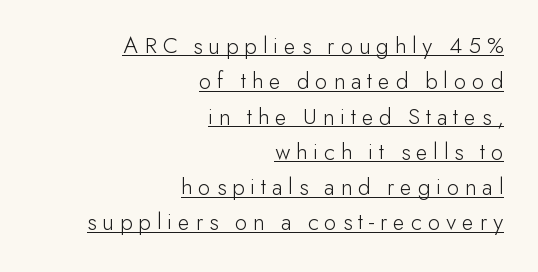
{"italic": "no", "bold": "no", "underline": "yes", "align": "right", "line_spacing": "normal", "line_spacing_ratio": 1.47, "letter_spacing": "wide", "letter_spacing_em": 0.25, "glyph_px": 24}
